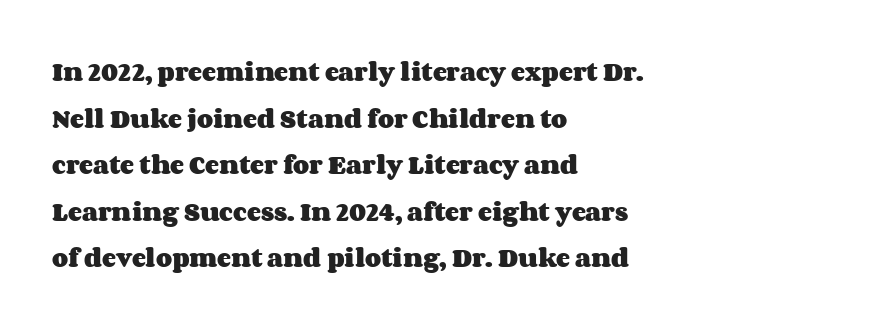
The image shows 21 px bold type, upright; set left-aligned, loose line spacing (2.22x), normal letter spacing, not underlined.
